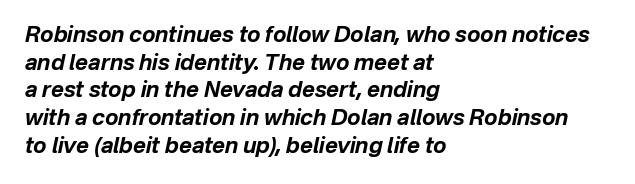
Q: Is the text bold? A: Yes.
Q: Is the text italic (slanted)? A: Yes, it leans right by about 12 degrees.
Q: Is the text underlined? A: No.
Q: How is the paragraph aligned? A: Left-aligned.
Q: Is the spacing between letters normal or unusually wide? A: Normal.
Q: Is the spacing between lines tight, normal or loose? A: Normal.
